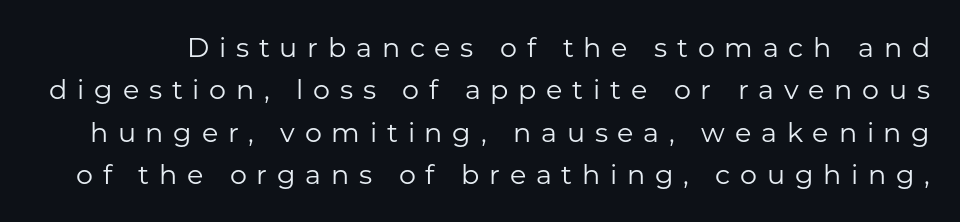
{"italic": "no", "bold": "no", "underline": "no", "line_spacing": "normal", "line_spacing_ratio": 1.57, "letter_spacing": "wide", "letter_spacing_em": 0.36, "glyph_px": 27}
